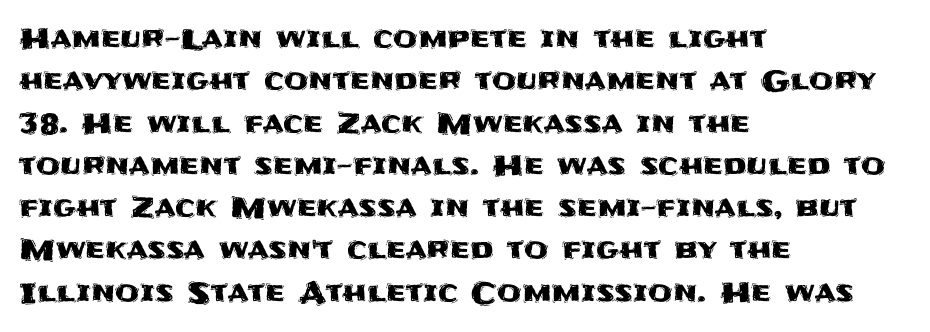
The image shows 28 px sans-serif type, upright; set left-aligned, normal line spacing (1.51x), normal letter spacing, not underlined; medium stroke contrast and a large x-height.
